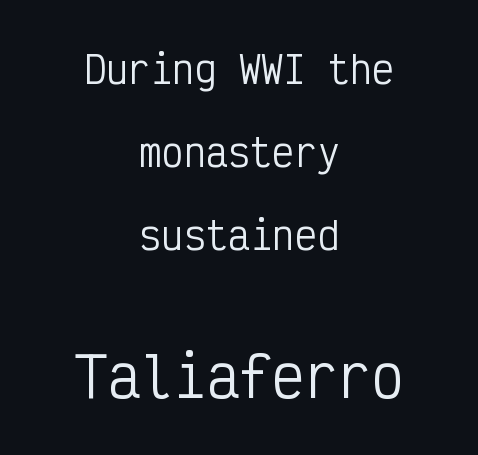
Is the block centered? Yes — each line is placed symmetrically about the middle. This sample uses an upright cut, with every glyph sitting square on the baseline. Regarding serifs, this sample does without them. This sample trades compactness for vertical openness between lines. Is the type heavy? It reads as light-to-regular instead. Each letter, wide or thin by design, is forced into the same width here.
